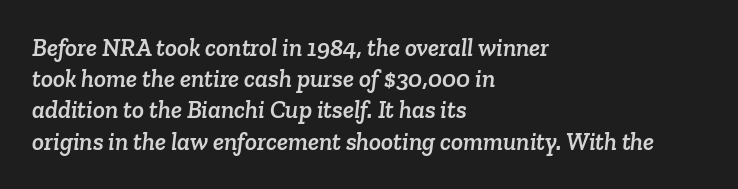
Q: Is the text underlined? A: No.
Q: How is the paragraph aligned? A: Left-aligned.
Q: Is the spacing between letters normal or unusually wide? A: Normal.
Q: Is the spacing between lines tight, normal or loose? A: Normal.
